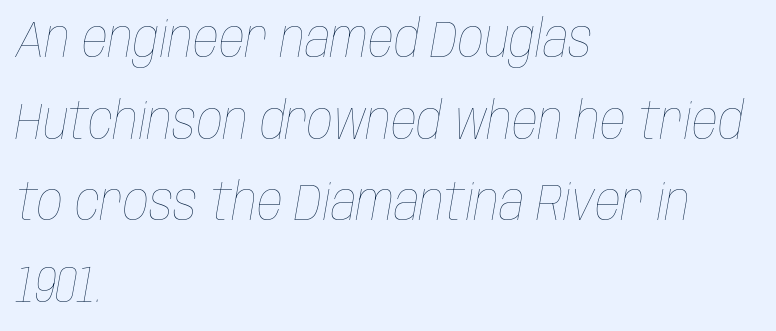
Q: Is the text bold? A: No.
Q: Is the text italic (slanted)? A: Yes, it leans right by about 10 degrees.
Q: Is the text underlined? A: No.
Q: How is the paragraph aligned? A: Left-aligned.
Q: Is the spacing between letters normal or unusually wide? A: Normal.
Q: Is the spacing between lines tight, normal or loose? A: Normal.
Q: Width (condensed, normal, or wide)? A: Condensed.
Q: Stroke contrast? A: Low.
Q: x-height? A: Large.
Q: Monospaced? A: No.
